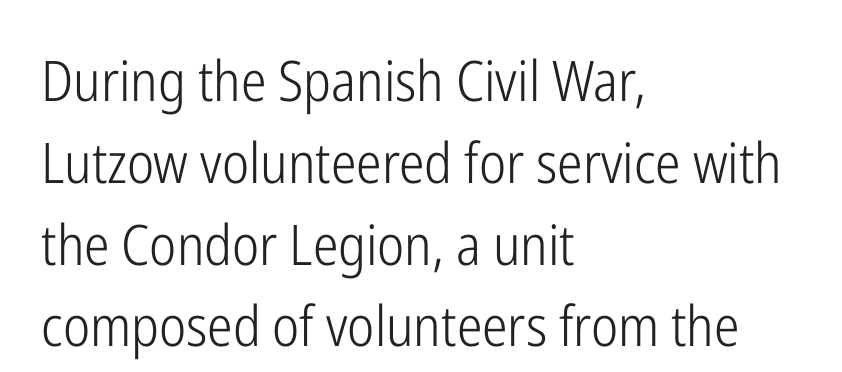
{"serif": "no", "italic": "no", "bold": "no", "weight": "light", "width": "condensed", "stroke_contrast": "low", "x_height": "medium", "monospaced": "no", "underline": "no", "align": "left", "line_spacing": "normal", "line_spacing_ratio": 1.46, "letter_spacing": "normal", "letter_spacing_em": 0.0, "glyph_px": 56}
